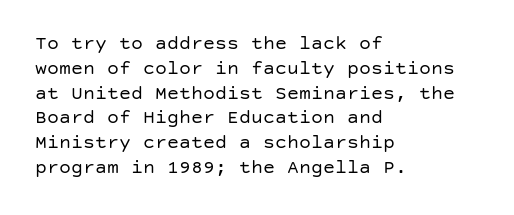
Q: Is the text bold? A: No.
Q: Is the text italic (slanted)? A: No, it is upright.
Q: Is the text underlined? A: No.
Q: How is the paragraph aligned? A: Left-aligned.
Q: Is the spacing between letters normal or unusually wide? A: Normal.
